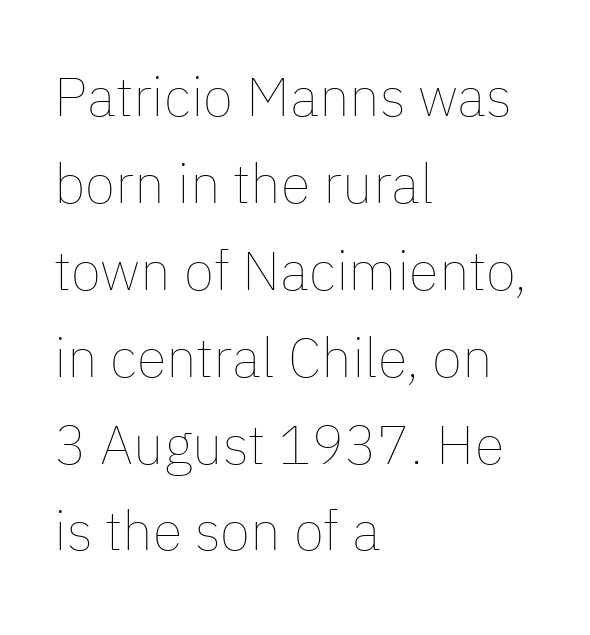
Here the designer chose a conventional face with non-uniform glyph widths. Summary of weight: not heavy and not bold. Notice how the stems are strictly vertical — no italics here. Normally led — the rows are evenly, conventionally spaced.
